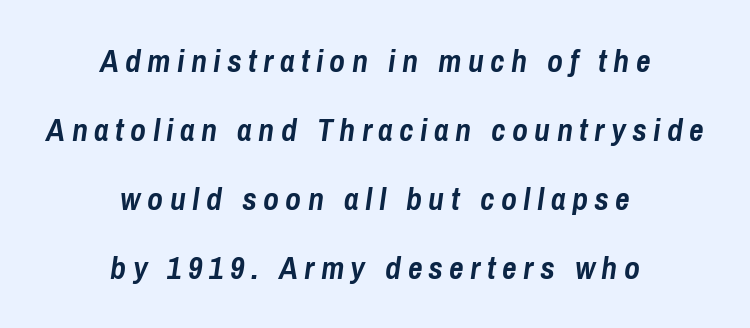
Q: Is the text bold? A: Yes.
Q: Is the text italic (slanted)? A: Yes, it leans right by about 8 degrees.
Q: Is the text underlined? A: No.
Q: How is the paragraph aligned? A: Centered.
Q: Is the spacing between letters normal or unusually wide? A: Unusually wide.
Q: Is the spacing between lines tight, normal or loose? A: Loose.
Q: Width (condensed, normal, or wide)? A: Condensed.
Q: Stroke contrast? A: Low.
Q: x-height? A: Medium.
Q: Monospaced? A: No.
